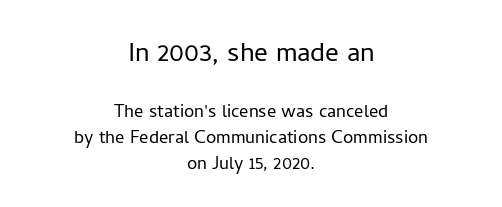
{"serif": "no", "italic": "no", "bold": "no", "weight": "light", "width": "normal", "stroke_contrast": "low", "x_height": "medium", "monospaced": "no", "underline": "no", "align": "center", "line_spacing": "tight", "line_spacing_ratio": 1.14, "letter_spacing": "normal", "letter_spacing_em": 0.0, "larger_block": "first", "size_ratio": 1.48, "glyph_px": 34}
